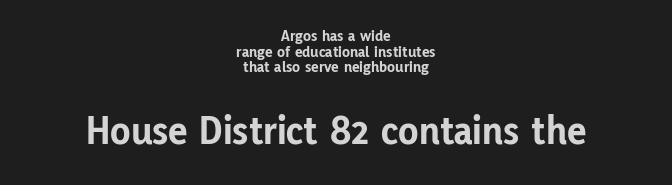
Is there much room between lines? No — they nearly touch. The sample has been set heavy, in full bold. What kind of face is this? One without serifs — a sans. Alignment: centered. Tracking value appears to be zero — textbook default spacing.
